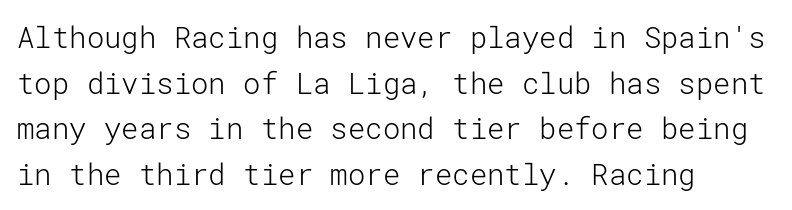
The image shows 29 px light sans-serif type, upright; set left-aligned, normal line spacing (1.57x), normal letter spacing, not underlined; low stroke contrast and a medium x-height.
